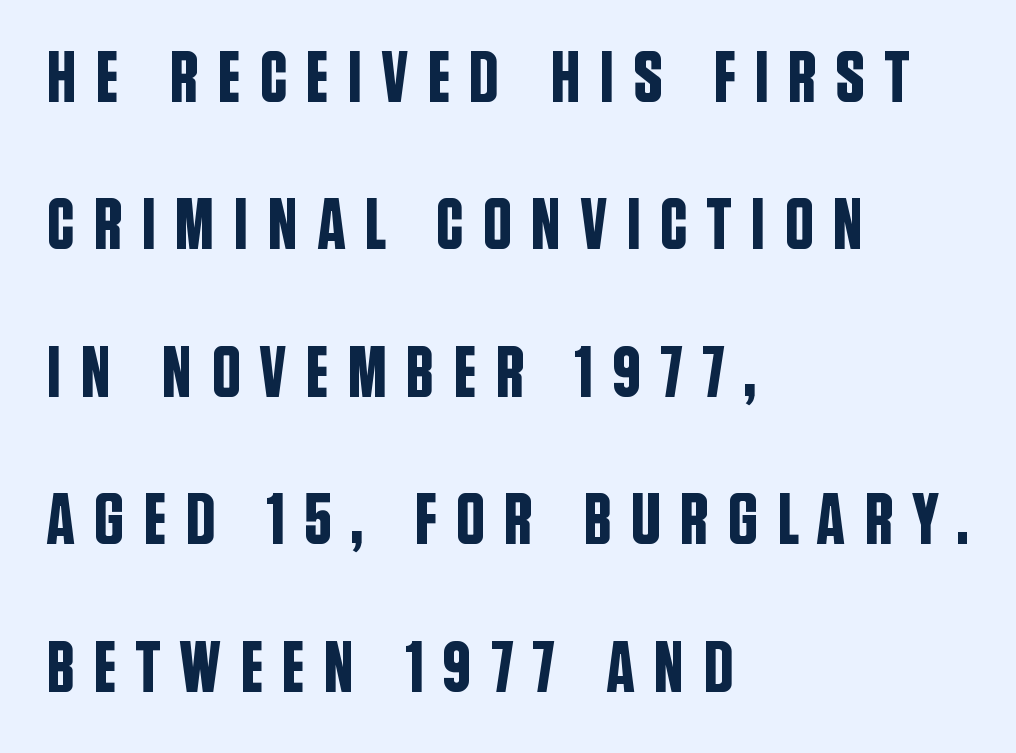
The image shows 73 px condensed sans-serif type, upright; set left-aligned, loose line spacing (2.02x), unusually wide letter spacing (+0.25 em), not underlined; low stroke contrast and a large x-height.
